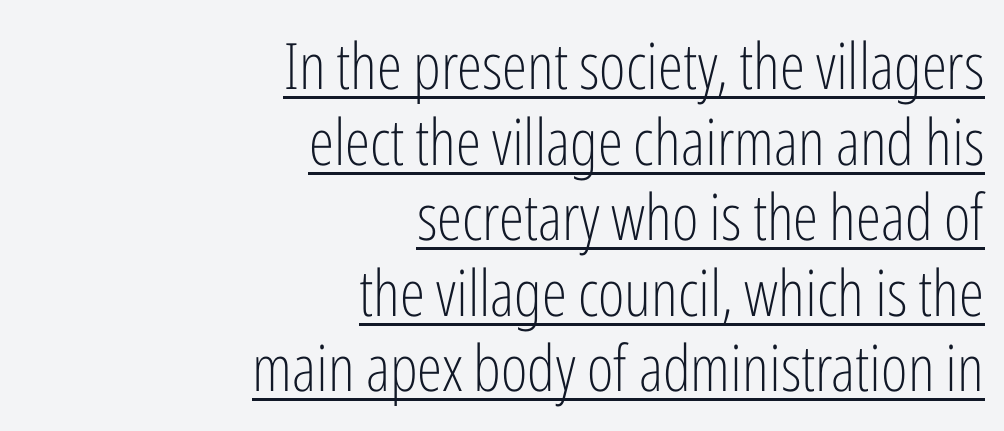
{"serif": "no", "italic": "no", "bold": "no", "weight": "light", "width": "condensed", "stroke_contrast": "low", "x_height": "medium", "monospaced": "no", "underline": "yes", "align": "right", "line_spacing_ratio": 1.18, "letter_spacing": "normal", "letter_spacing_em": 0.0, "glyph_px": 64}
